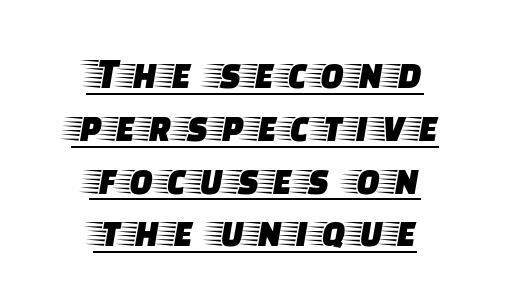
Q: Is the text italic (slanted)? A: Yes.
Q: Is the typeface a serif or a sans-serif typeface? A: Serif.
Q: Is the text underlined? A: Yes.
Q: How is the paragraph aligned? A: Centered.
Q: Width (condensed, normal, or wide)? A: Wide.
Q: Stroke contrast? A: Low.
Q: x-height? A: Large.
Q: Monospaced? A: No.
